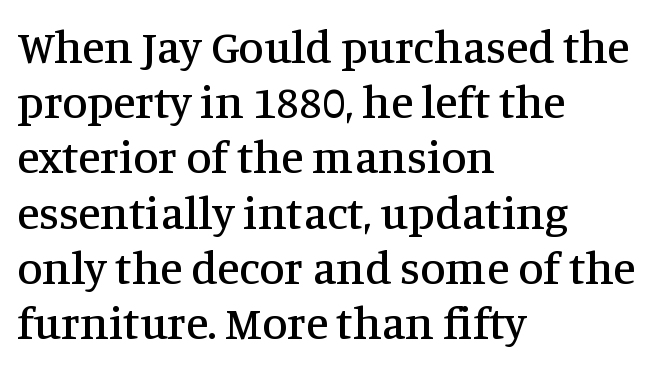
Q: Is the text italic (slanted)? A: No, it is upright.
Q: Is the typeface a serif or a sans-serif typeface? A: Serif.
Q: Is the text underlined? A: No.
Q: How is the paragraph aligned? A: Left-aligned.
Q: Is the spacing between letters normal or unusually wide? A: Normal.
Q: Width (condensed, normal, or wide)? A: Normal.
Q: Stroke contrast? A: Medium.
Q: x-height? A: Large.
Q: Monospaced? A: No.
